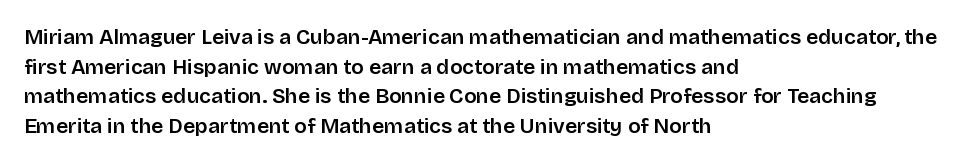
Q: Is the text italic (slanted)? A: No, it is upright.
Q: Is the text underlined? A: No.
Q: How is the paragraph aligned? A: Left-aligned.
Q: Is the spacing between letters normal or unusually wide? A: Normal.
Q: Is the spacing between lines tight, normal or loose? A: Normal.
